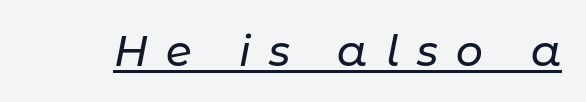
The image shows 42 px text type, italic (leaning right); set unusually wide letter spacing (+0.43 em), underlined; low stroke contrast and a medium x-height.
